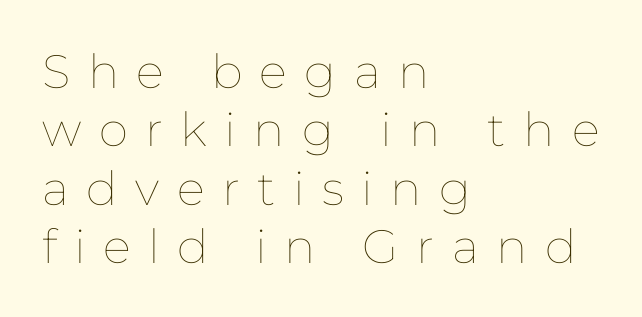
Q: Is the text bold? A: No.
Q: Is the text italic (slanted)? A: No, it is upright.
Q: Is the text underlined? A: No.
Q: How is the paragraph aligned? A: Left-aligned.
Q: Is the spacing between letters normal or unusually wide? A: Unusually wide.
Q: Width (condensed, normal, or wide)? A: Normal.
Q: Stroke contrast? A: Low.
Q: x-height? A: Medium.
Q: Monospaced? A: No.
